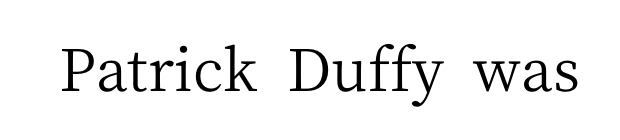
Think standard paragraph weight, or any step lighter than that. Each row of text sits above clean, open space. Nothing unusual about the tracking: characters are spaced as the font intends. If you drew a line through each stem, it would be perfectly vertical. Character widths vary here, with narrow letters taking less room than wide ones.
